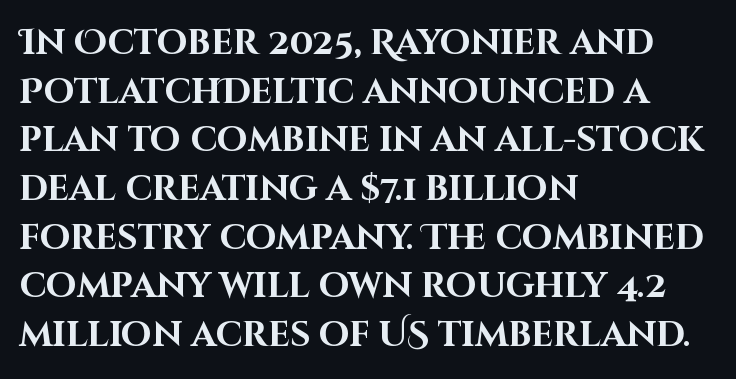
{"serif": "no", "italic": "no", "bold": "yes", "weight": "bold", "width": "normal", "stroke_contrast": "high", "x_height": "large", "monospaced": "no", "underline": "no", "align": "left", "line_spacing": "normal", "line_spacing_ratio": 1.39, "letter_spacing": "normal", "letter_spacing_em": 0.0, "glyph_px": 35}
